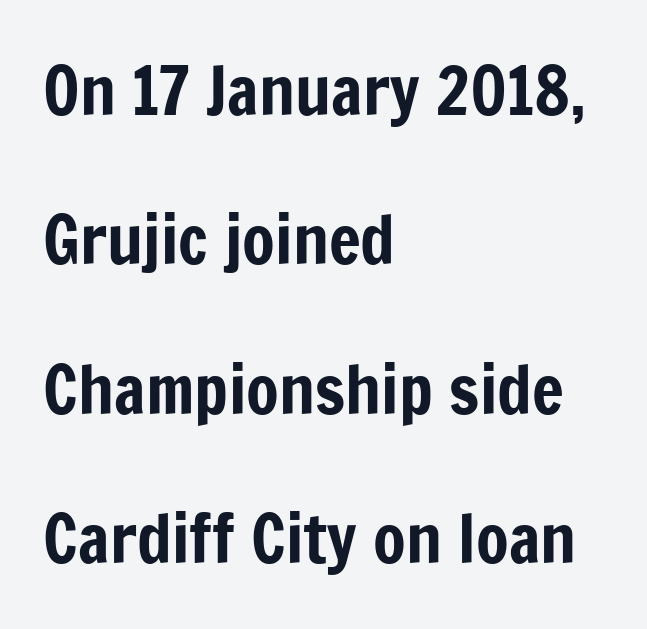
{"serif": "no", "italic": "no", "width": "condensed", "stroke_contrast": "low", "x_height": "medium", "monospaced": "no", "underline": "no", "align": "left", "line_spacing": "loose", "line_spacing_ratio": 2.23, "letter_spacing": "normal", "letter_spacing_em": 0.0, "glyph_px": 67}
